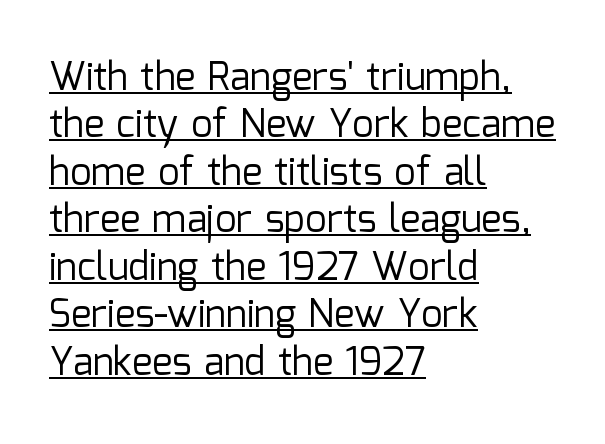
In terms of letterspacing, this is plain default setting. Underlining? Definitely there. The text was rendered using a sans face with plain stroke endings. Short and long lines alike share a common starting point at left. Leading matches the norm, producing a regular column.
